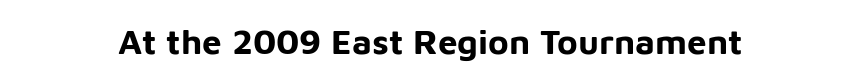
Q: Is the text bold? A: Yes.
Q: Is the text italic (slanted)? A: No, it is upright.
Q: Is the typeface a serif or a sans-serif typeface? A: Sans-serif.
Q: Is the text underlined? A: No.
Q: Is the spacing between letters normal or unusually wide? A: Normal.
Q: Width (condensed, normal, or wide)? A: Normal.
Q: Stroke contrast? A: Low.
Q: x-height? A: Medium.
Q: Monospaced? A: No.
